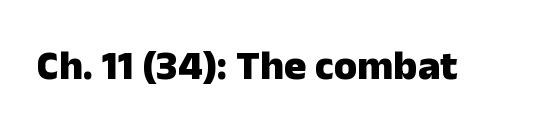
Q: Is the text bold? A: Yes.
Q: Is the text italic (slanted)? A: No, it is upright.
Q: Is the typeface a serif or a sans-serif typeface? A: Sans-serif.
Q: Is the text underlined? A: No.
Q: Is the spacing between letters normal or unusually wide? A: Normal.
Q: Width (condensed, normal, or wide)? A: Normal.
Q: Stroke contrast? A: Low.
Q: x-height? A: Medium.
Q: Monospaced? A: No.
